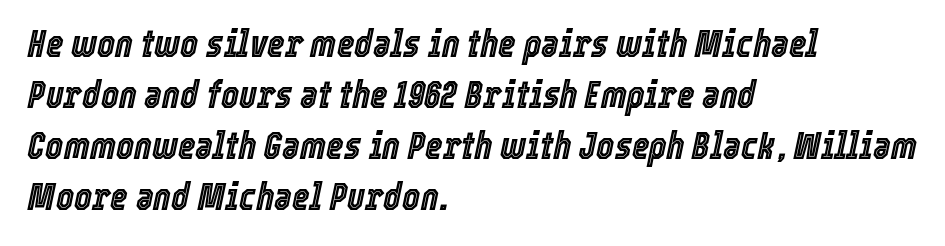
{"italic": "yes", "lean": "right", "slant_degrees": 12, "width": "condensed", "x_height": "medium", "monospaced": "no", "underline": "no", "align": "left", "line_spacing": "normal", "line_spacing_ratio": 1.34, "letter_spacing": "normal", "letter_spacing_em": 0.0, "glyph_px": 38}
